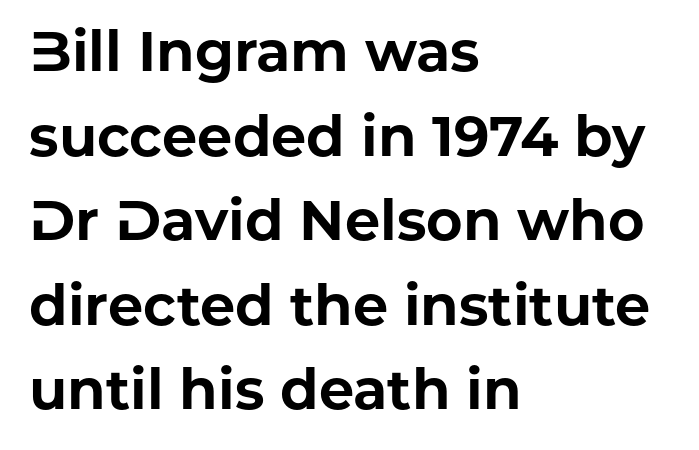
{"serif": "no", "italic": "no", "bold": "yes", "weight": "bold", "width": "normal", "stroke_contrast": "low", "x_height": "medium", "monospaced": "no", "underline": "no", "align": "left", "line_spacing": "normal", "line_spacing_ratio": 1.51, "letter_spacing": "normal", "letter_spacing_em": 0.0, "glyph_px": 56}
